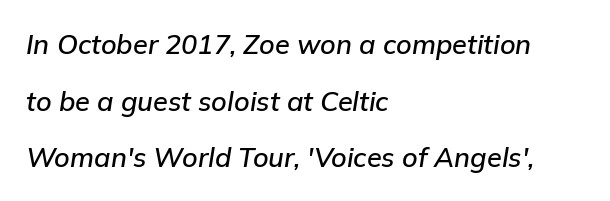
Q: Is the text italic (slanted)? A: Yes, it leans right by about 9 degrees.
Q: Is the text underlined? A: No.
Q: How is the paragraph aligned? A: Left-aligned.
Q: Is the spacing between letters normal or unusually wide? A: Normal.
Q: Is the spacing between lines tight, normal or loose? A: Loose.
